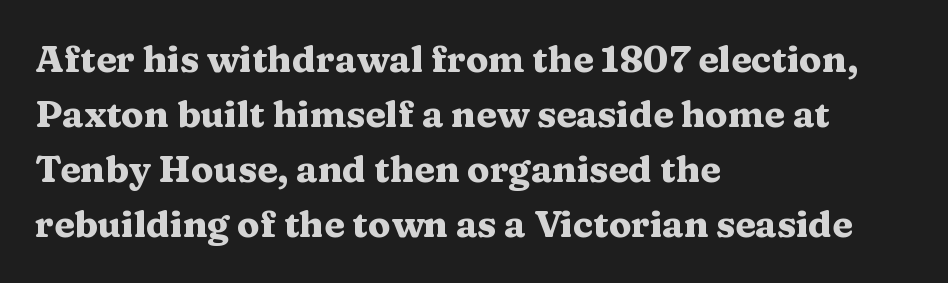
The image shows 37 px heavy, wide serif type, upright; set left-aligned, normal line spacing (1.49x), normal letter spacing, not underlined; medium stroke contrast and a medium x-height.
